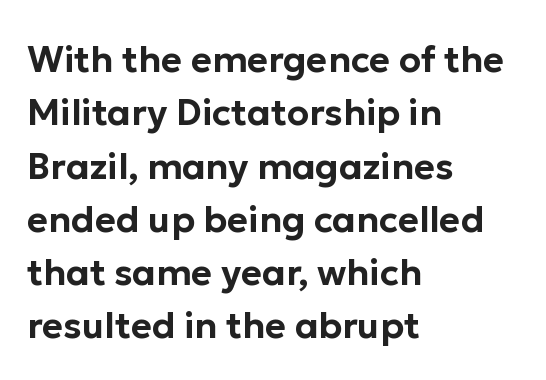
Check the space under the baseline: it is left empty. This sample uses an upright cut, with every glyph sitting square on the baseline. Interline gaps are of average width in this sample. Caption: standard tracking, unaltered. The rendering shows plain stroke endings on the letterforms — a sans-serif design.
